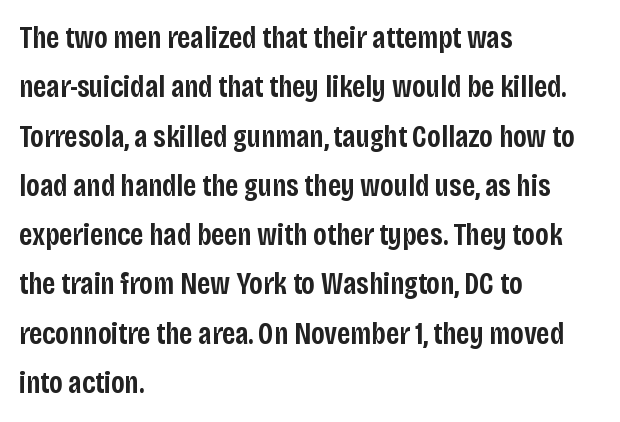
Q: Is the text bold? A: Semi-bold.
Q: Is the text italic (slanted)? A: No, it is upright.
Q: Is the typeface a serif or a sans-serif typeface? A: Sans-serif.
Q: Is the text underlined? A: No.
Q: How is the paragraph aligned? A: Left-aligned.
Q: Is the spacing between letters normal or unusually wide? A: Normal.
Q: Is the spacing between lines tight, normal or loose? A: Normal.
Q: Width (condensed, normal, or wide)? A: Condensed.
Q: Stroke contrast? A: Low.
Q: x-height? A: Large.
Q: Monospaced? A: No.
